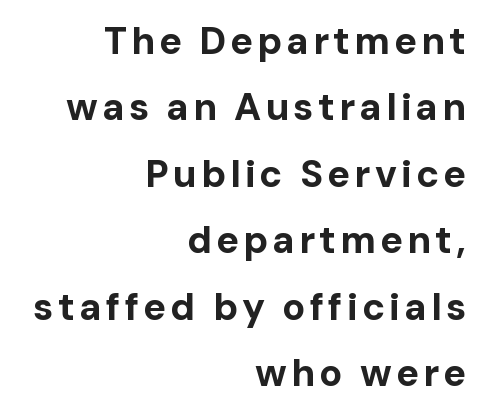
{"serif": "no", "italic": "no", "bold": "yes", "weight": "bold", "width": "normal", "stroke_contrast": "low", "x_height": "medium", "monospaced": "no", "underline": "no", "align": "right", "line_spacing_ratio": 1.75, "glyph_px": 38}
